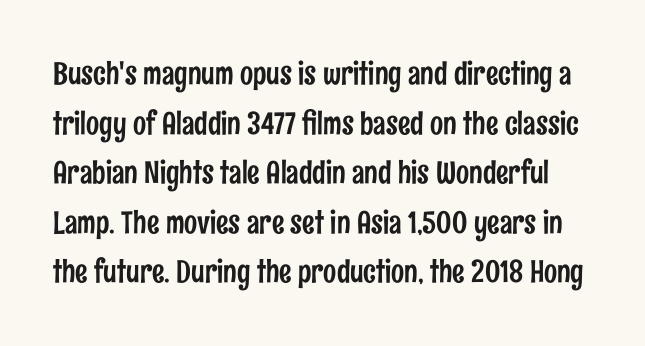
{"serif": "no", "italic": "no", "width": "condensed", "stroke_contrast": "low", "x_height": "medium", "monospaced": "no", "underline": "no", "line_spacing": "normal", "line_spacing_ratio": 1.6, "letter_spacing": "normal", "letter_spacing_em": 0.0, "glyph_px": 31}
